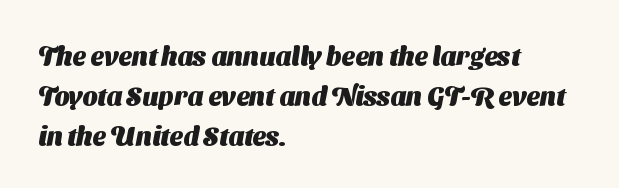
Alignment: flush left. Normally led — the rows are evenly, conventionally spaced. The type is set solid horizontally, with unmodified tracking. Typographic density is high because the face is bold. Check the space under the baseline: it is left empty.
